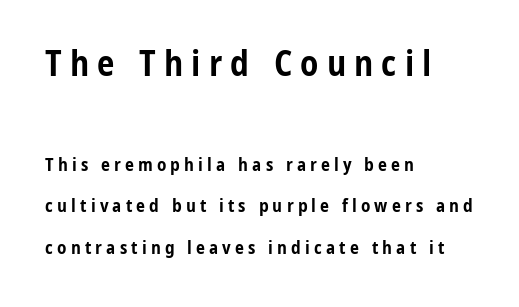
{"serif": "no", "italic": "no", "bold": "yes", "weight": "bold", "width": "condensed", "stroke_contrast": "low", "x_height": "medium", "monospaced": "no", "underline": "no", "align": "left", "line_spacing": "loose", "line_spacing_ratio": 2.33, "letter_spacing": "wide", "letter_spacing_em": 0.23, "larger_block": "first", "size_ratio": 1.94, "glyph_px": 35}
